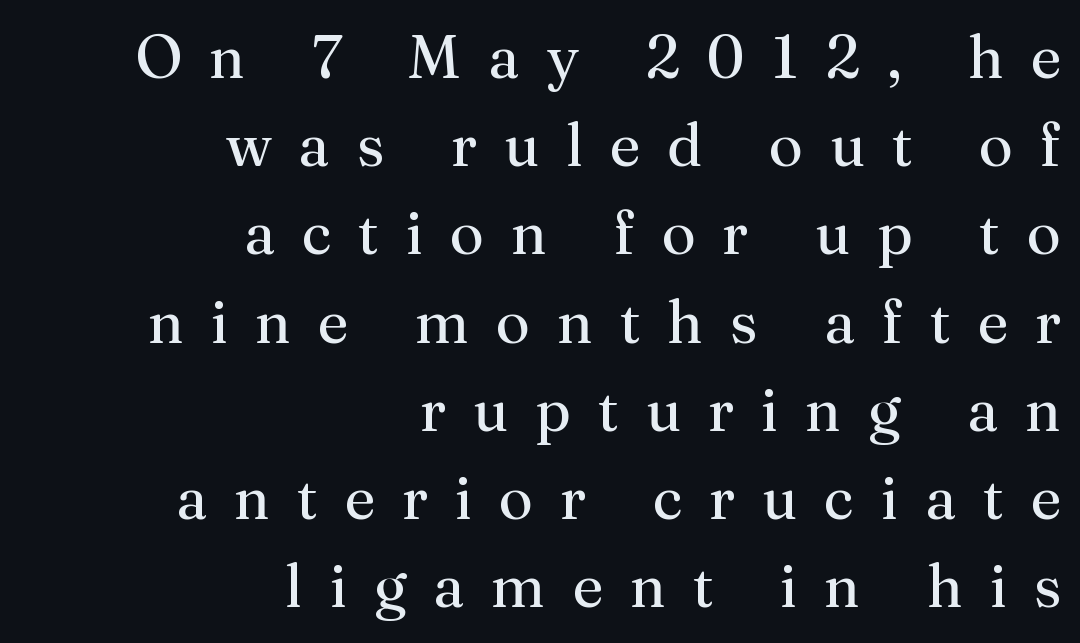
How would I describe the line gaps? Plain and ordinary. You can tell it's not italic because the verticals are truly vertical. These lines are composed in type with serifs. Just letters on the line, the space beneath them empty.
